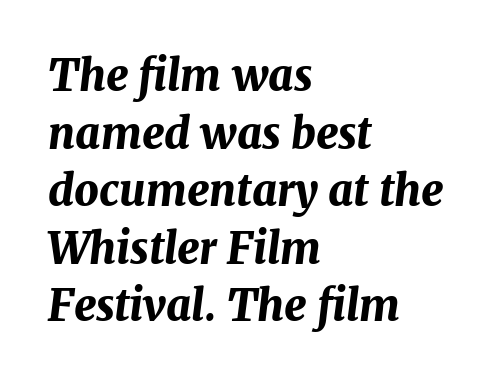
{"italic": "yes", "lean": "right", "slant_degrees": 7, "bold": "yes", "weight": "bold", "width": "normal", "stroke_contrast": "medium", "x_height": "medium", "monospaced": "no", "underline": "no", "align": "left", "line_spacing": "normal", "line_spacing_ratio": 1.34, "letter_spacing": "normal", "letter_spacing_em": 0.0, "glyph_px": 43}
